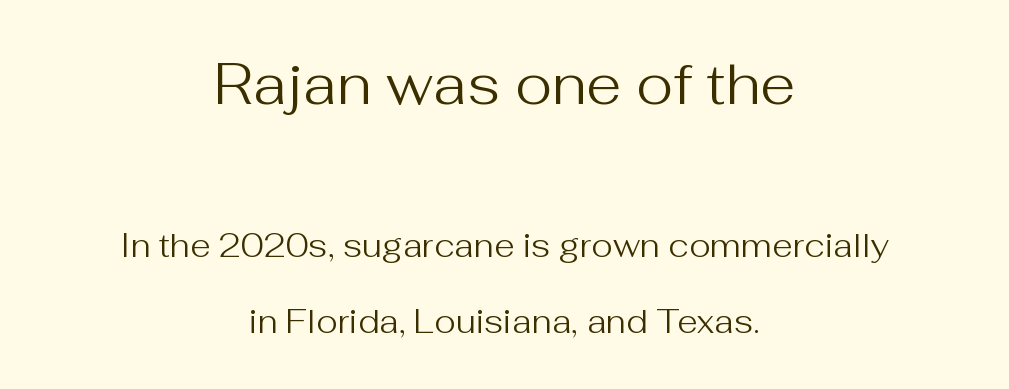
Q: Is the text bold? A: No.
Q: Is the text italic (slanted)? A: No, it is upright.
Q: Is the typeface a serif or a sans-serif typeface? A: Sans-serif.
Q: Is the text underlined? A: No.
Q: How is the paragraph aligned? A: Centered.
Q: Is the spacing between letters normal or unusually wide? A: Normal.
Q: Is the spacing between lines tight, normal or loose? A: Loose.
Q: Which block of text is set in a larger size, the first (top) or the second (bottom)? A: The first (top) one.
Q: Width (condensed, normal, or wide)? A: Normal.
Q: Stroke contrast? A: Medium.
Q: x-height? A: Medium.
Q: Monospaced? A: No.
